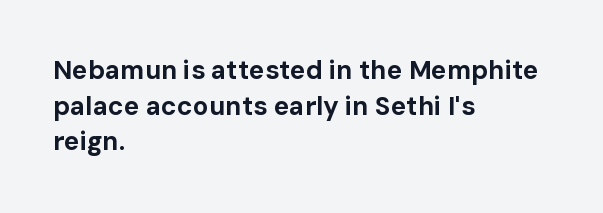
Descenders are the only things crossing below the line. Weight: bold. The tracking reads as untouched default to a designer's eye. A typesetter would mark this as roman, not italic.
